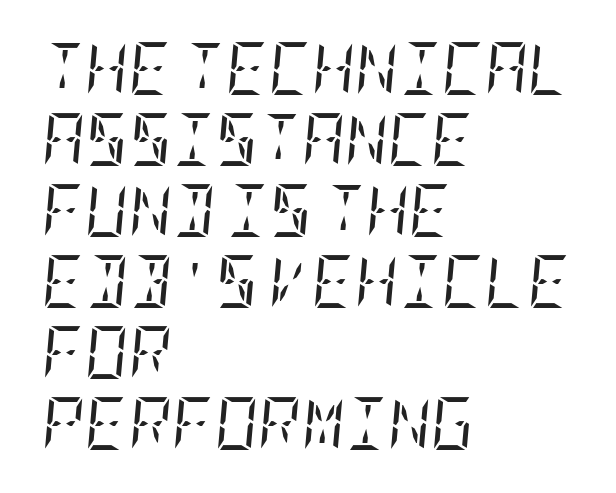
Heft: none added — not bold. The lettering tilts uniformly, giving the passage an italic look. Underlining? Definitely not there. In terms of letterform style, serifs are clearly present. The typesetter chose a ragged-right arrangement here. Letter spacing: default.
